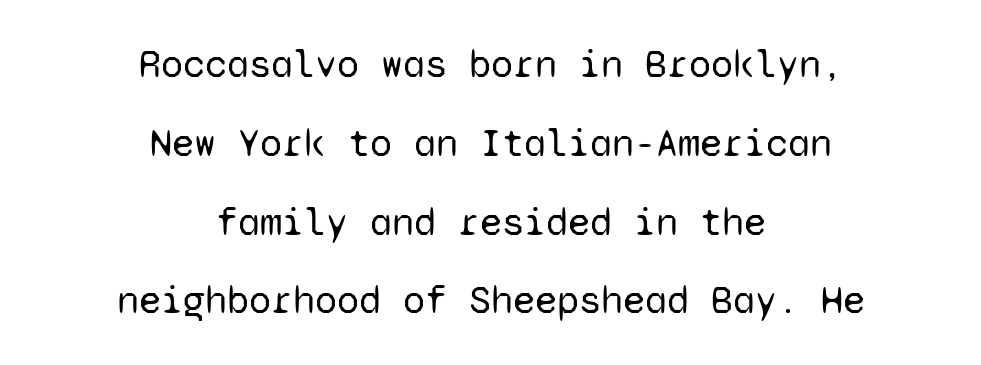
The rendering uses typewriter-style spacing with identical character cells. Compared with a typical body face, this is equally light or lighter still. There is no visible air inserted between adjacent glyphs. This sample uses an upright cut, with every glyph sitting square on the baseline. Each line is balanced around a shared central axis.
